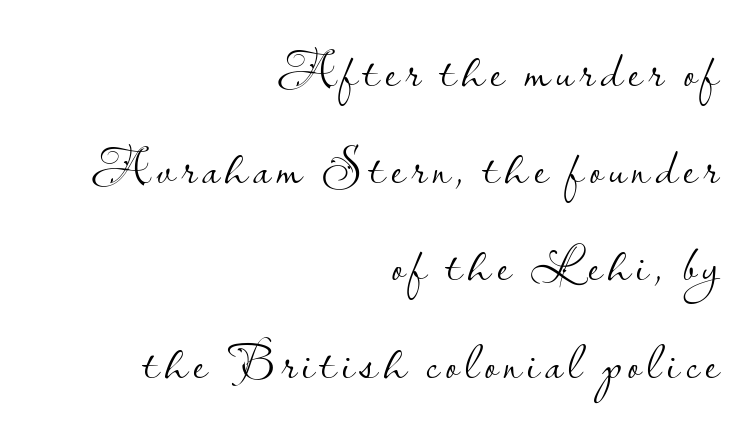
The ragged edge is on the left, which tells us the setting is flush right. These lines are rendered in a variable-pitch font. Stems and bowls with no extra thickness — not bold. The specimen omits any rule beneath the text block's lines. Classification — sans serif.
